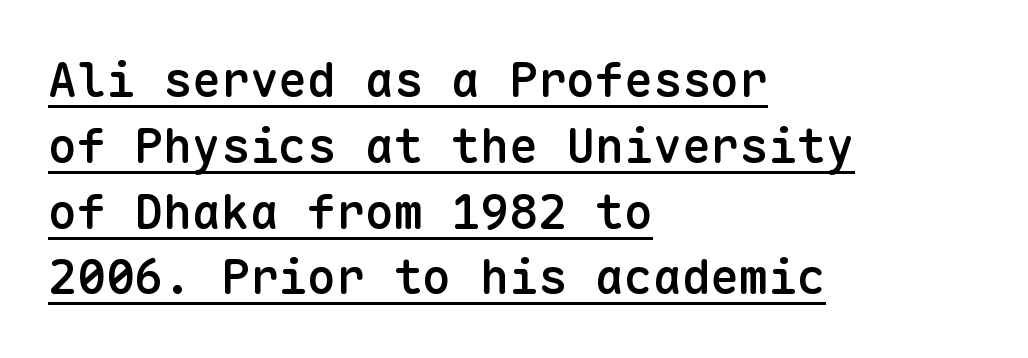
Q: Is the text bold? A: Semi-bold.
Q: Is the text italic (slanted)? A: No, it is upright.
Q: Is the typeface a serif or a sans-serif typeface? A: Sans-serif.
Q: Is the text underlined? A: Yes.
Q: How is the paragraph aligned? A: Left-aligned.
Q: Is the spacing between letters normal or unusually wide? A: Normal.
Q: Is the spacing between lines tight, normal or loose? A: Normal.
Q: Width (condensed, normal, or wide)? A: Normal.
Q: Stroke contrast? A: Low.
Q: x-height? A: Medium.
Q: Monospaced? A: Yes.
